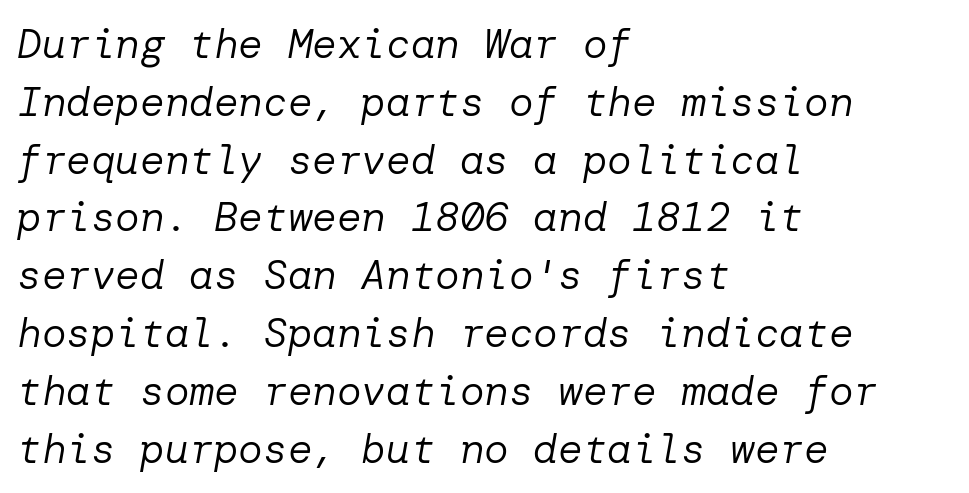
{"italic": "yes", "lean": "right", "slant_degrees": 10, "bold": "no", "weight": "regular", "width": "normal", "stroke_contrast": "low", "x_height": "medium", "underline": "no", "align": "left", "line_spacing": "normal", "line_spacing_ratio": 1.41, "letter_spacing": "normal", "letter_spacing_em": 0.0, "glyph_px": 41}
